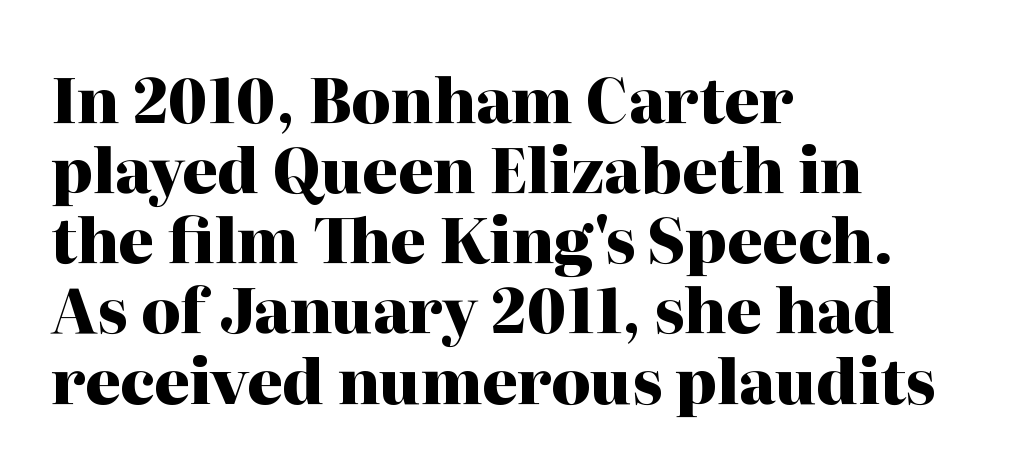
The lines are quadded left. The horizontal fit of the characters is conventional and even. Underline: absent. Regarding serifs, this sample has them. This is heavy type, rendered in bold.
